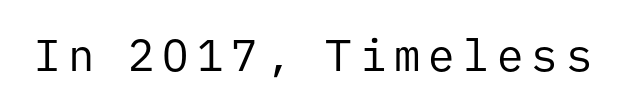
Q: Is the text bold? A: No.
Q: Is the text italic (slanted)? A: No, it is upright.
Q: Is the typeface a serif or a sans-serif typeface? A: Sans-serif.
Q: Is the text underlined? A: No.
Q: Width (condensed, normal, or wide)? A: Normal.
Q: Stroke contrast? A: Low.
Q: x-height? A: Medium.
Q: Monospaced? A: Yes.
